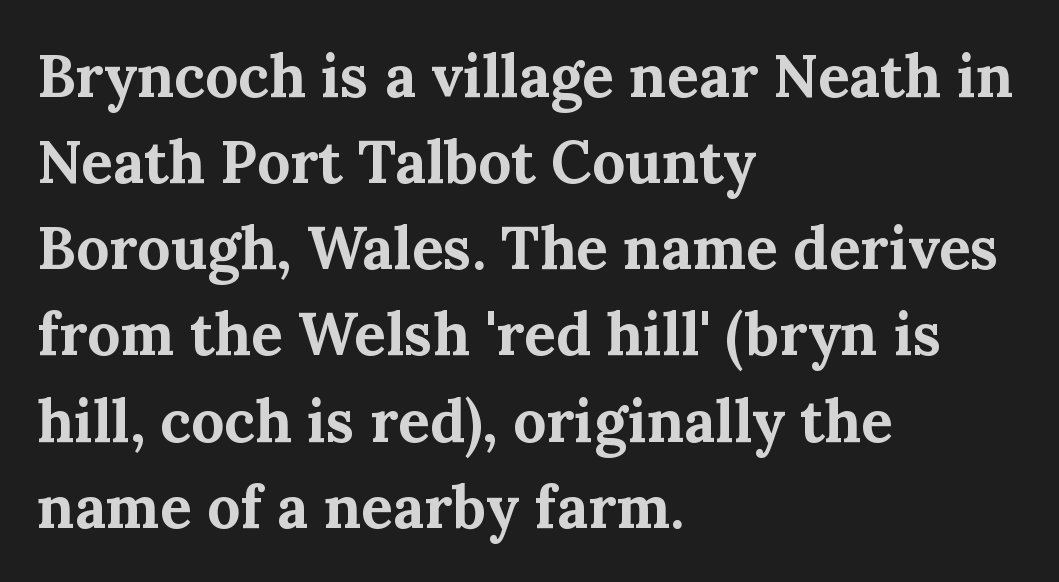
Here the designer chose a conventional face with non-uniform glyph widths. The lines in this sample share a left origin and differ only in where they stop. Posture: vertical. Notice how thick the strokes are: this is what a full bold looks like.
